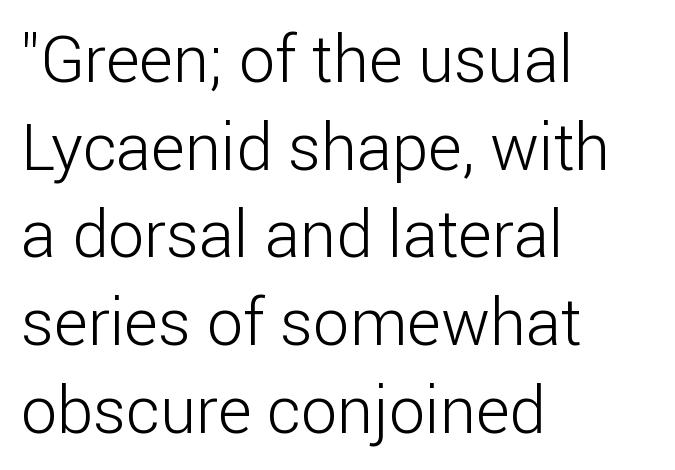
Q: Is the text bold? A: No.
Q: Is the text italic (slanted)? A: No, it is upright.
Q: Is the typeface a serif or a sans-serif typeface? A: Sans-serif.
Q: Is the text underlined? A: No.
Q: How is the paragraph aligned? A: Left-aligned.
Q: Is the spacing between letters normal or unusually wide? A: Normal.
Q: Is the spacing between lines tight, normal or loose? A: Normal.
Q: Width (condensed, normal, or wide)? A: Normal.
Q: Stroke contrast? A: Low.
Q: x-height? A: Medium.
Q: Monospaced? A: No.
